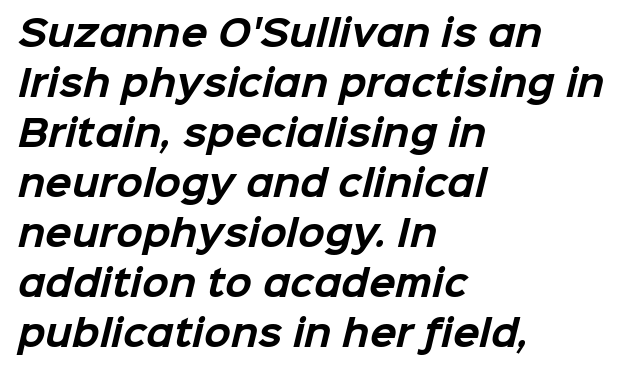
The image shows 35 px bold sans-serif type; set left-aligned, normal line spacing (1.43x), normal letter spacing, not underlined; low stroke contrast and a medium x-height.
